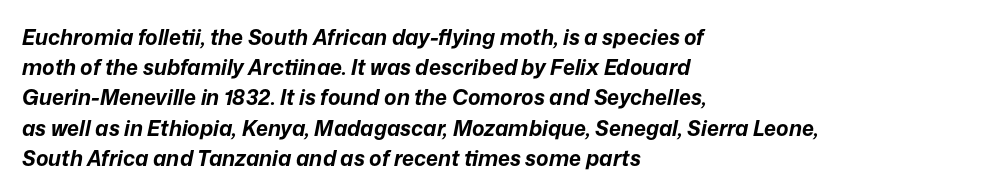
The image shows 21 px bold type, italic (leaning right); set left-aligned, normal line spacing (1.44x), normal letter spacing, not underlined.
